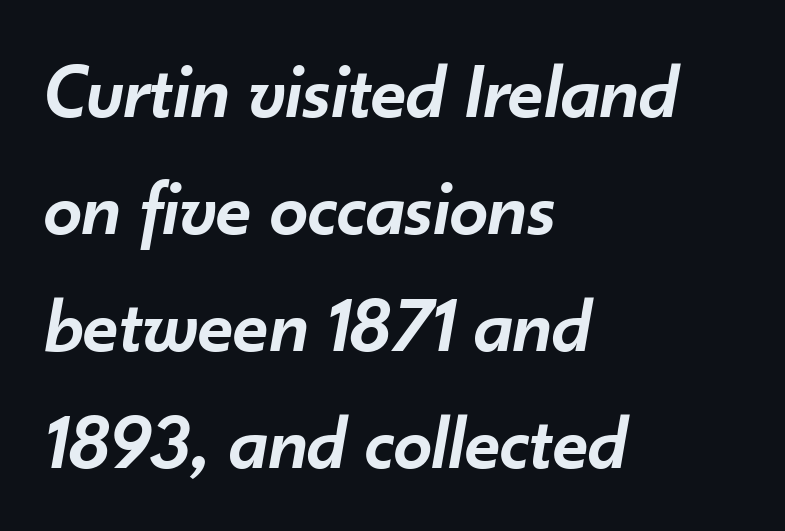
{"italic": "yes", "lean": "right", "slant_degrees": 10, "bold": "semi", "weight": "semibold", "width": "normal", "stroke_contrast": "low", "x_height": "small", "monospaced": "no", "underline": "no", "align": "left", "line_spacing": "normal", "line_spacing_ratio": 1.52, "letter_spacing": "normal", "letter_spacing_em": 0.0, "glyph_px": 77}
